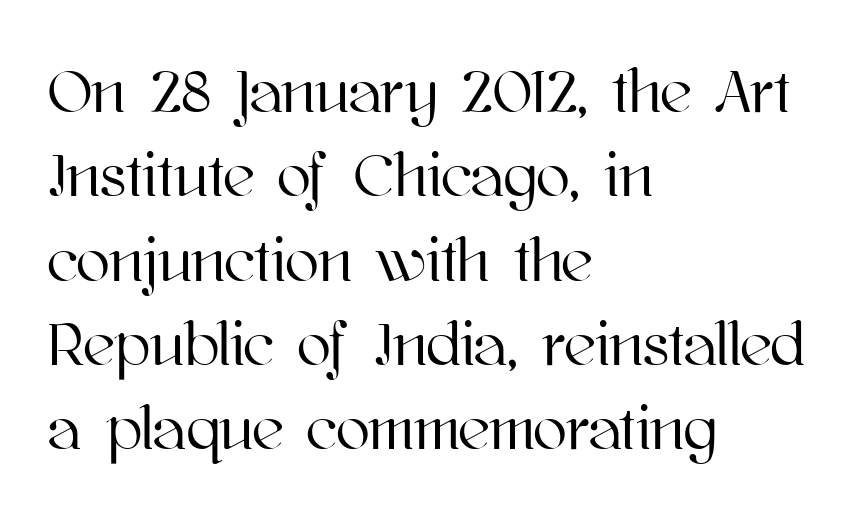
Q: Is the text italic (slanted)? A: No, it is upright.
Q: Is the text underlined? A: No.
Q: How is the paragraph aligned? A: Left-aligned.
Q: Is the spacing between letters normal or unusually wide? A: Normal.
Q: Is the spacing between lines tight, normal or loose? A: Normal.
Q: Width (condensed, normal, or wide)? A: Normal.
Q: Stroke contrast? A: High.
Q: x-height? A: Medium.
Q: Monospaced? A: No.
